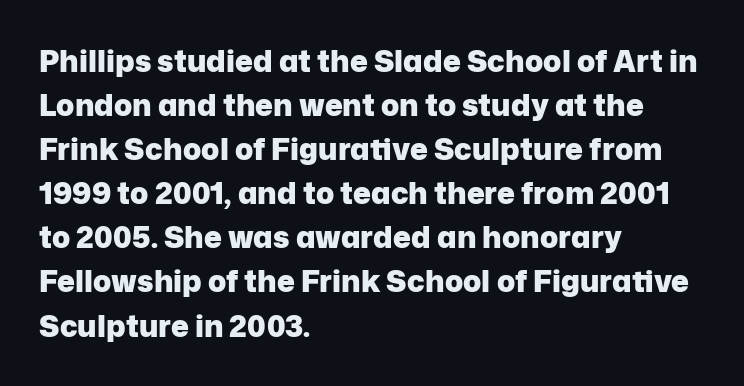
You could call the tracking neutral — neither tight nor loose. Every letter is thick-stroked: bold, no question. A typesetter would label this face a sans. What's the leading like? Ordinary, nothing unusual. This sample has the flowing, uneven cadence of proportional lettering.
